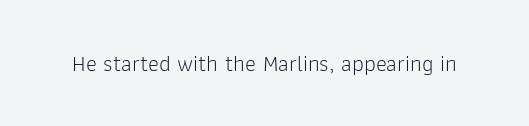
The type is set solid horizontally, with unmodified tracking. Words float on clear page, feet unadorned. A quiet, ordinary-to-light weight characterises the typeface. The type sits square on the baseline with zero lean.
